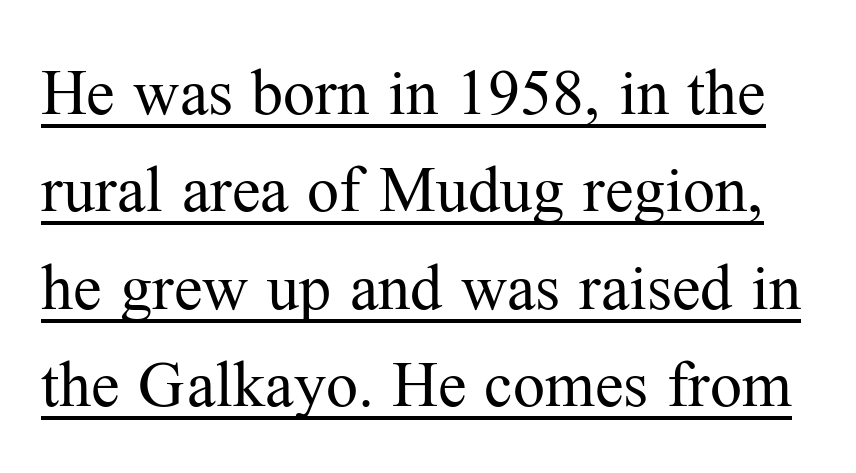
Each letter keeps its own natural width here, so spacing adapts to shape. Words appear dense and cohesive because spacing is normal. The rows are spaced the way most documents space them. Is this a sans? No — the strokes have serifs. Students, observe the line beneath the letters — that is underlining.
